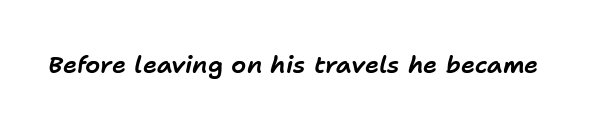
Q: Is the text italic (slanted)? A: Yes, it leans right by about 11 degrees.
Q: Is the text underlined? A: No.
Q: Is the spacing between letters normal or unusually wide? A: Normal.
